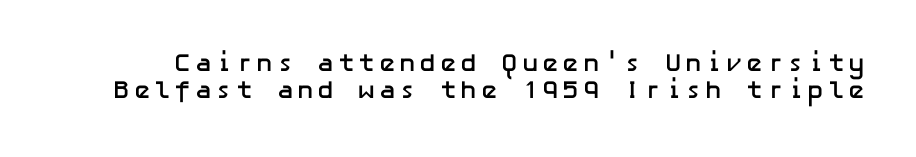
This rendering features lettering with no underline. The font is running at its bold setting. The vertical gap from one line to the next is small. Characters remain perfectly vertical along every line.
